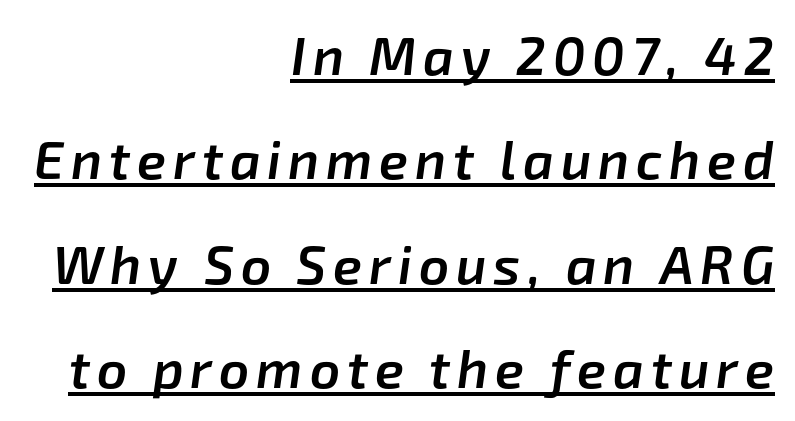
Underline: present. Leading is clearly above the norm, producing a sparse column. Tall strokes in this sample are angled rather than plumb. Each letter keeps its own natural width here, so spacing adapts to shape. Typeset ragged left — the right edge is the straight one.
